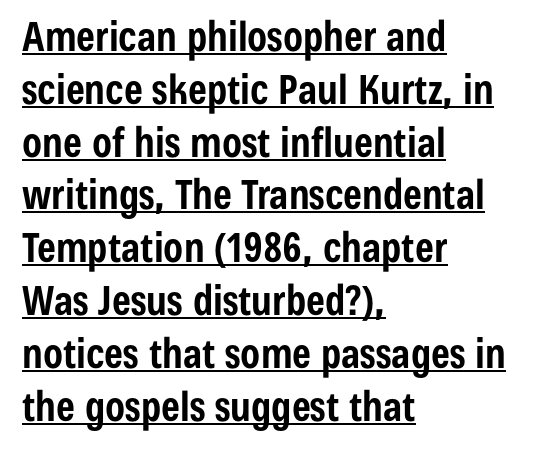
{"serif": "no", "italic": "no", "bold": "yes", "weight": "bold", "width": "condensed", "stroke_contrast": "low", "x_height": "medium", "monospaced": "no", "underline": "yes", "align": "left", "line_spacing": "normal", "line_spacing_ratio": 1.32, "letter_spacing": "normal", "letter_spacing_em": 0.0, "glyph_px": 40}
